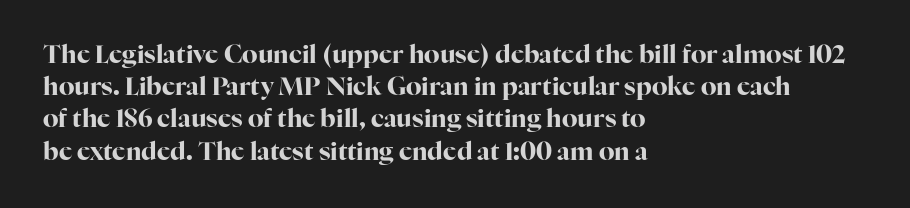
The image shows 25 px bold type, upright; set left-aligned, normal line spacing (1.29x), normal letter spacing, not underlined.
